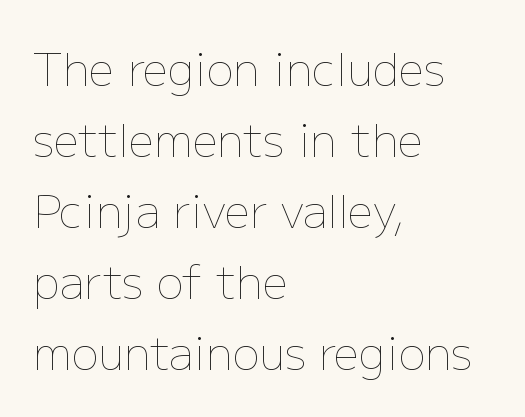
Q: Is the text bold? A: No.
Q: Is the text italic (slanted)? A: No, it is upright.
Q: Is the text underlined? A: No.
Q: How is the paragraph aligned? A: Left-aligned.
Q: Is the spacing between letters normal or unusually wide? A: Normal.
Q: Is the spacing between lines tight, normal or loose? A: Normal.
Q: Width (condensed, normal, or wide)? A: Normal.
Q: Stroke contrast? A: Low.
Q: x-height? A: Medium.
Q: Monospaced? A: No.
